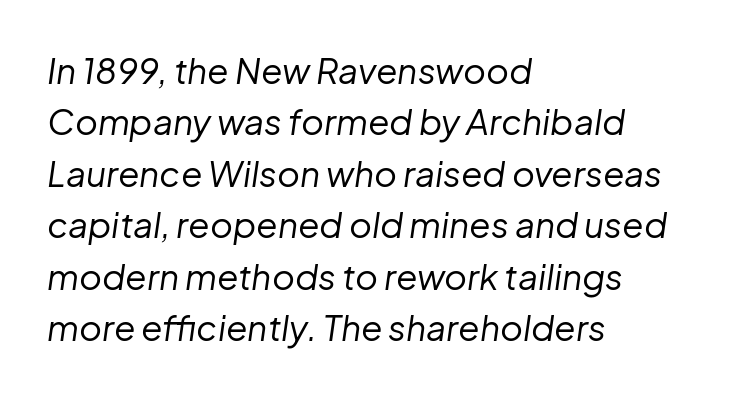
Heaviness? Minimal to ordinary, like unemphasized prose. Quick note: underline off. Regarding leading, the lines here are spaced in the standard way. These lines are set flush left with a ragged right edge. Slant detected: the letters are inclined.
